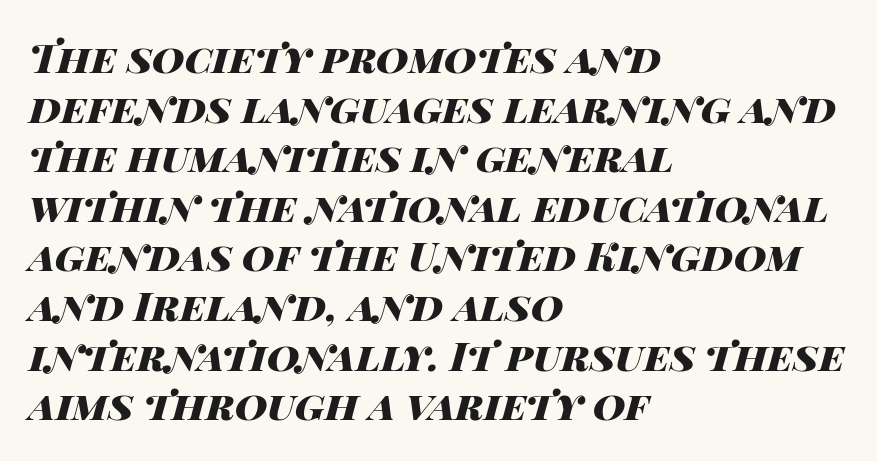
{"italic": "yes", "lean": "right", "slant_degrees": 14, "bold": "yes", "weight": "heavy", "width": "wide", "stroke_contrast": "high", "x_height": "large", "monospaced": "no", "underline": "no", "align": "left", "line_spacing_ratio": 1.24, "letter_spacing": "normal", "letter_spacing_em": 0.0, "glyph_px": 40}
